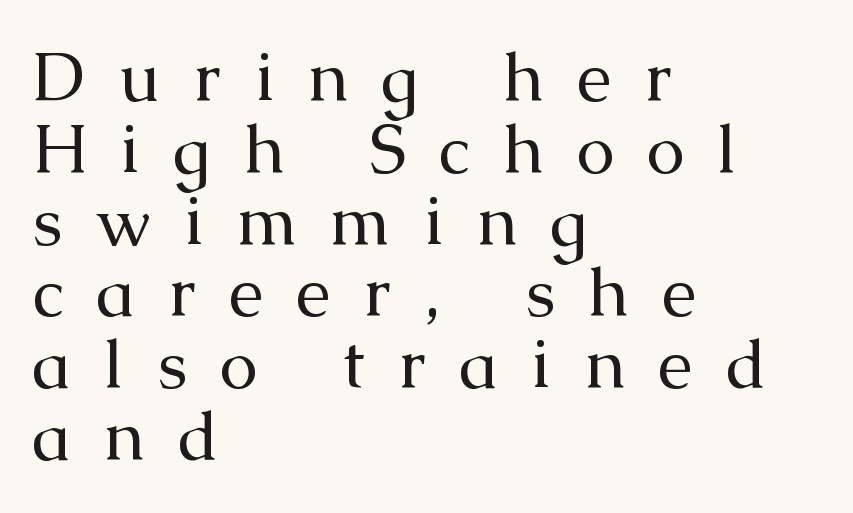
Q: Is the text bold? A: No.
Q: Is the text italic (slanted)? A: No, it is upright.
Q: Is the typeface a serif or a sans-serif typeface? A: Serif.
Q: Is the text underlined? A: No.
Q: How is the paragraph aligned? A: Left-aligned.
Q: Is the spacing between letters normal or unusually wide? A: Unusually wide.
Q: Is the spacing between lines tight, normal or loose? A: Tight.
Q: Width (condensed, normal, or wide)? A: Normal.
Q: Stroke contrast? A: Medium.
Q: x-height? A: Medium.
Q: Monospaced? A: No.
